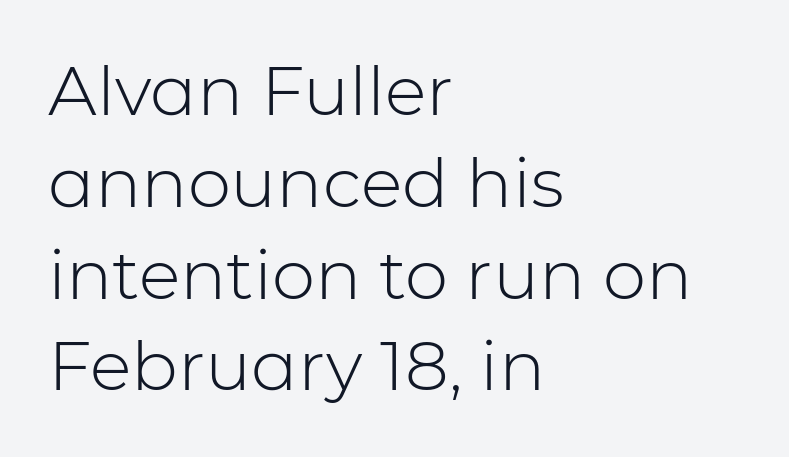
Q: Is the text bold? A: No.
Q: Is the text italic (slanted)? A: No, it is upright.
Q: Is the typeface a serif or a sans-serif typeface? A: Sans-serif.
Q: Is the text underlined? A: No.
Q: How is the paragraph aligned? A: Left-aligned.
Q: Is the spacing between letters normal or unusually wide? A: Normal.
Q: Is the spacing between lines tight, normal or loose? A: Normal.
Q: Width (condensed, normal, or wide)? A: Normal.
Q: Stroke contrast? A: Low.
Q: x-height? A: Medium.
Q: Monospaced? A: No.
